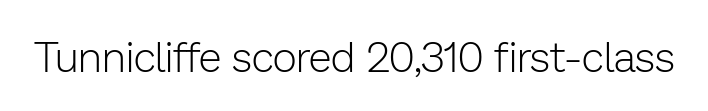
Q: Is the text bold? A: No.
Q: Is the text italic (slanted)? A: No, it is upright.
Q: Is the typeface a serif or a sans-serif typeface? A: Sans-serif.
Q: Is the text underlined? A: No.
Q: Is the spacing between letters normal or unusually wide? A: Normal.
Q: Width (condensed, normal, or wide)? A: Normal.
Q: Stroke contrast? A: Low.
Q: x-height? A: Medium.
Q: Monospaced? A: No.
